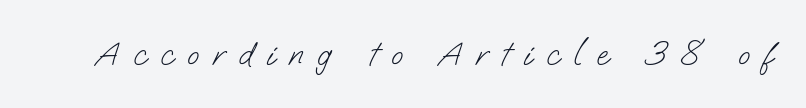
Spacing verdict: proportional, widths tailored to each character. Letters rest on an invisible, unmarked baseline. These lines have a slow, spaced-out rhythm from letter to letter. Unbolded letterforms with no extra heft.
